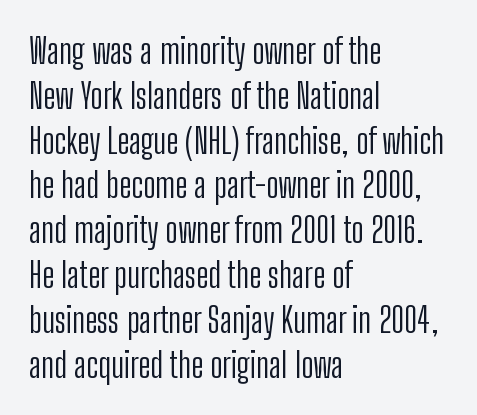
Q: Is the text bold? A: No.
Q: Is the text italic (slanted)? A: No, it is upright.
Q: Is the typeface a serif or a sans-serif typeface? A: Sans-serif.
Q: Is the text underlined? A: No.
Q: How is the paragraph aligned? A: Left-aligned.
Q: Is the spacing between letters normal or unusually wide? A: Normal.
Q: Is the spacing between lines tight, normal or loose? A: Normal.
Q: Width (condensed, normal, or wide)? A: Condensed.
Q: Stroke contrast? A: Low.
Q: x-height? A: Medium.
Q: Monospaced? A: No.
